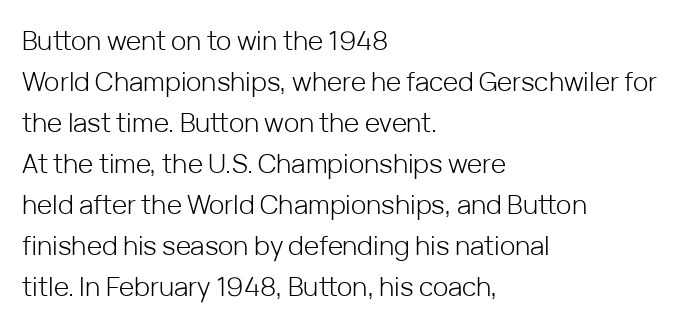
The image shows 26 px text type, upright; set left-aligned, normal line spacing (1.58x), normal letter spacing, not underlined.
